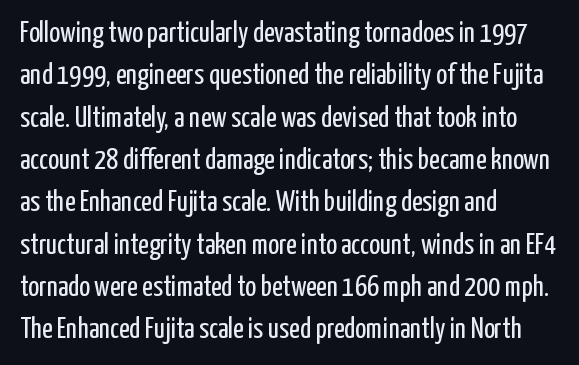
{"serif": "no", "italic": "no", "bold": "no", "weight": "regular", "width": "condensed", "stroke_contrast": "low", "x_height": "medium", "monospaced": "no", "underline": "no", "align": "left", "line_spacing": "normal", "line_spacing_ratio": 1.46, "letter_spacing": "normal", "letter_spacing_em": 0.0, "glyph_px": 29}
